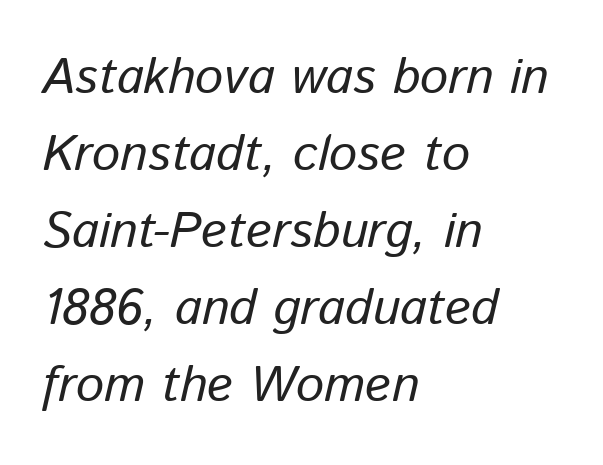
{"italic": "yes", "lean": "right", "slant_degrees": 13, "bold": "no", "weight": "regular", "width": "normal", "stroke_contrast": "low", "x_height": "medium", "monospaced": "no", "underline": "no", "align": "left", "line_spacing": "normal", "line_spacing_ratio": 1.54, "letter_spacing": "normal", "letter_spacing_em": 0.0, "glyph_px": 50}
